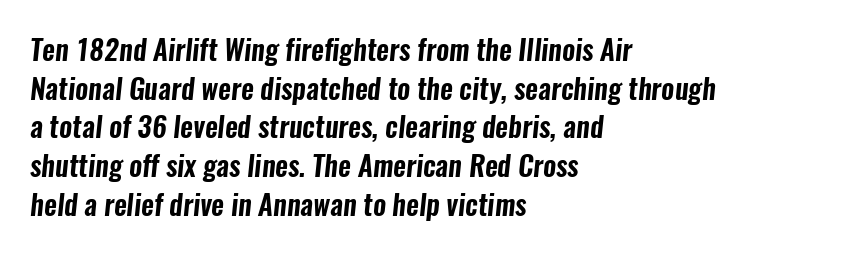
Q: Is the typeface a serif or a sans-serif typeface? A: Sans-serif.
Q: Is the text underlined? A: No.
Q: How is the paragraph aligned? A: Left-aligned.
Q: Is the spacing between letters normal or unusually wide? A: Normal.
Q: Is the spacing between lines tight, normal or loose? A: Normal.
Q: Width (condensed, normal, or wide)? A: Condensed.
Q: Stroke contrast? A: Low.
Q: x-height? A: Medium.
Q: Monospaced? A: No.
